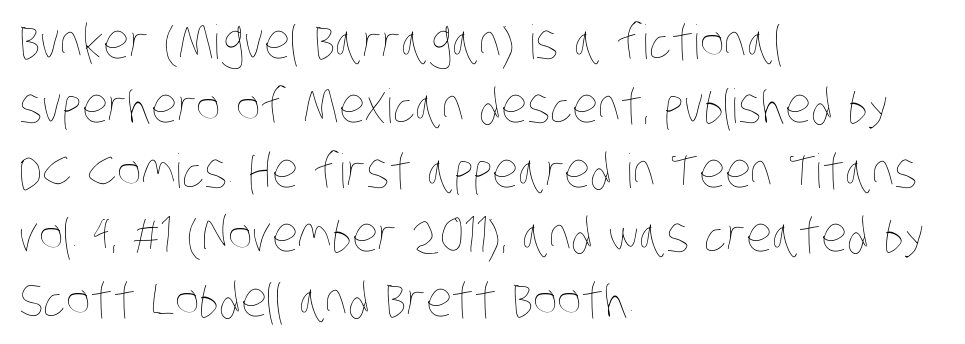
{"bold": "no", "weight": "thin", "width": "condensed", "stroke_contrast": "low", "x_height": "large", "monospaced": "no", "underline": "no", "align": "left", "line_spacing": "normal", "line_spacing_ratio": 1.37, "letter_spacing": "normal", "letter_spacing_em": 0.0, "glyph_px": 47}
